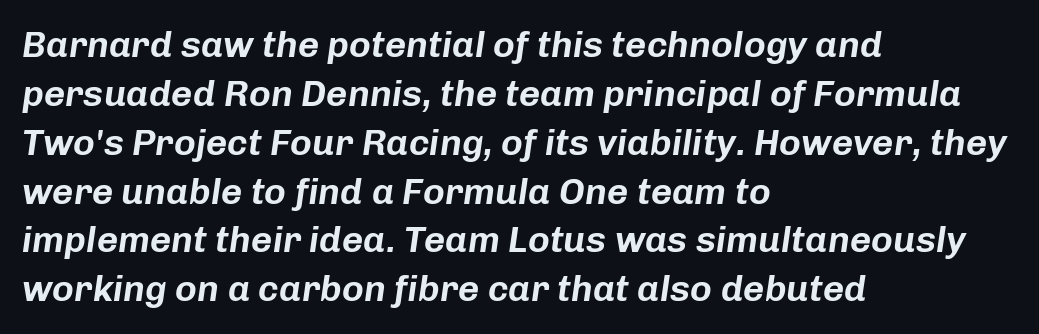
{"italic": "yes", "lean": "right", "slant_degrees": 8, "width": "normal", "stroke_contrast": "low", "x_height": "medium", "monospaced": "no", "underline": "no", "align": "left", "line_spacing": "normal", "line_spacing_ratio": 1.32, "letter_spacing": "normal", "letter_spacing_em": 0.0, "glyph_px": 37}
